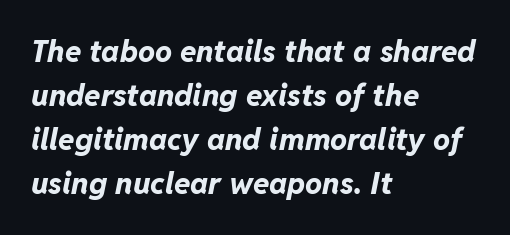
{"italic": "yes", "lean": "right", "slant_degrees": 11, "bold": "yes", "weight": "bold", "width": "normal", "stroke_contrast": "low", "x_height": "medium", "monospaced": "no", "underline": "no", "align": "left", "line_spacing": "normal", "line_spacing_ratio": 1.47, "letter_spacing": "normal", "letter_spacing_em": 0.0, "glyph_px": 30}
